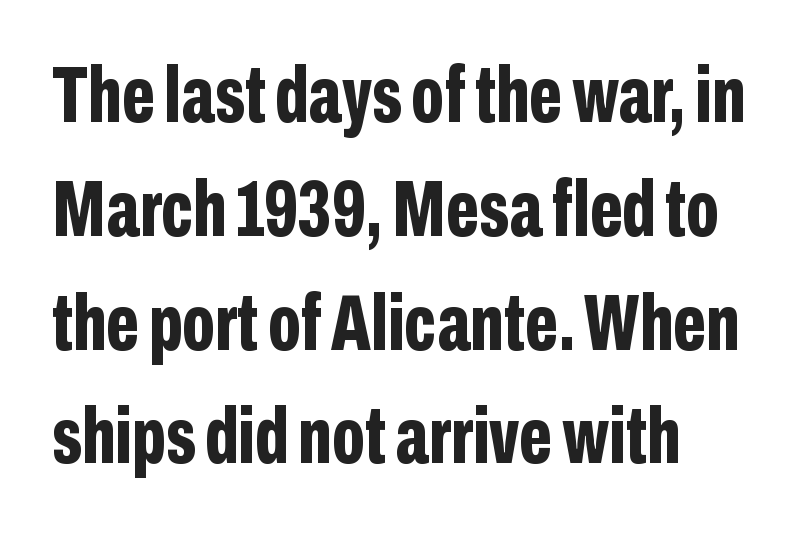
{"serif": "no", "italic": "no", "bold": "yes", "weight": "bold", "width": "condensed", "stroke_contrast": "low", "x_height": "medium", "monospaced": "no", "underline": "no", "align": "left", "line_spacing": "normal", "line_spacing_ratio": 1.44, "letter_spacing": "normal", "letter_spacing_em": 0.0, "glyph_px": 79}
